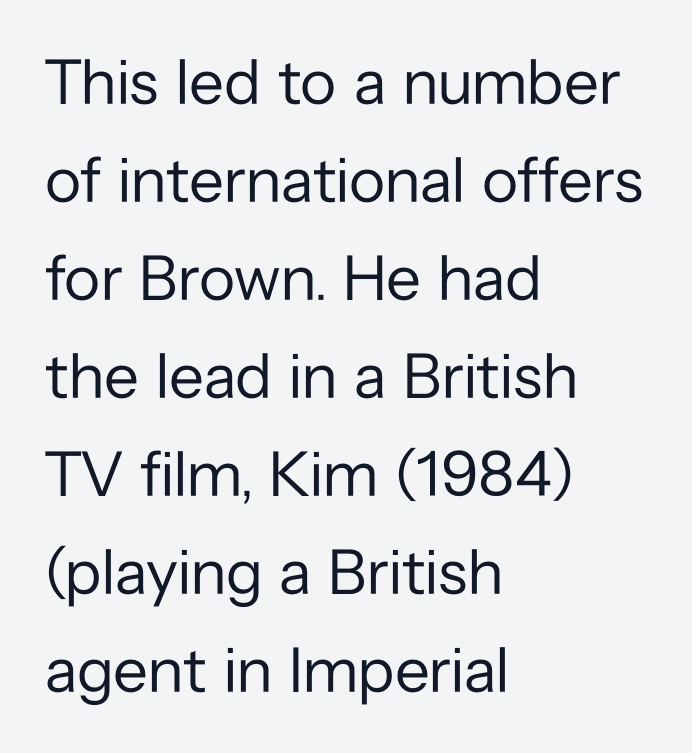
Spacing between characters is what you'd get straight out of the box. The leading is moderate, giving the passage an even texture. Just letters on the line, the space beneath them empty. The typesetting does not lean heavy: it is not bold. Horizontal alignment here is leftward, the default for most running prose. The face used here is proportionally spaced, like ordinary book or web type.
